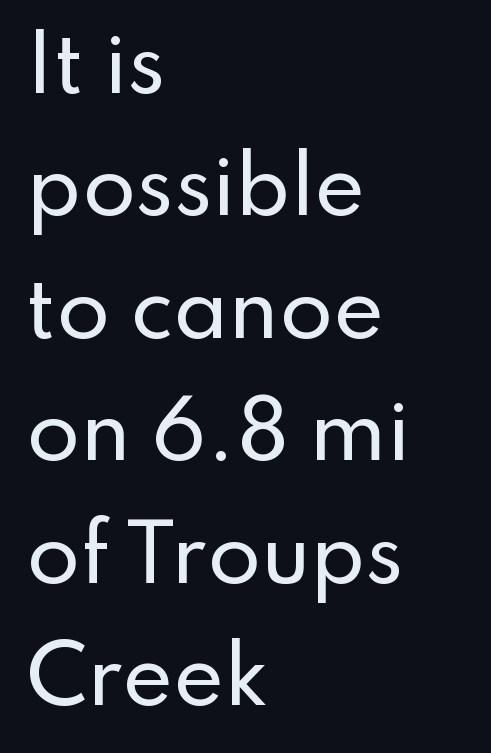
The image shows 77 px sans-serif type, upright; set left-aligned, normal line spacing (1.59x), normal letter spacing, not underlined; low stroke contrast and a small x-height.
